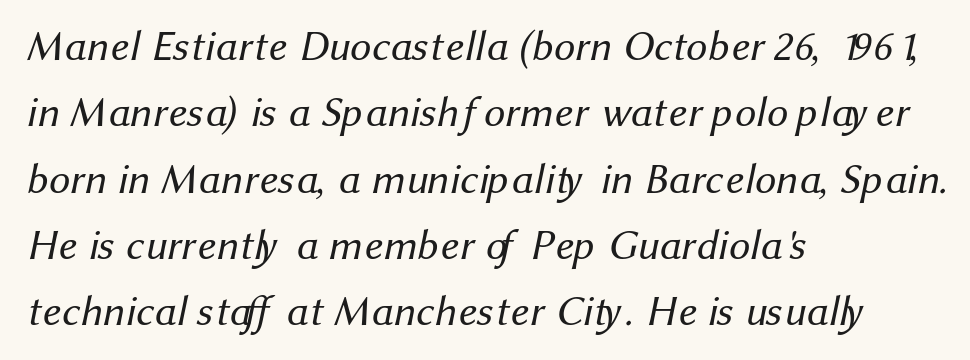
Q: Is the text bold? A: No.
Q: Is the typeface a serif or a sans-serif typeface? A: Sans-serif.
Q: Is the text underlined? A: No.
Q: How is the paragraph aligned? A: Left-aligned.
Q: Is the spacing between letters normal or unusually wide? A: Normal.
Q: Is the spacing between lines tight, normal or loose? A: Normal.
Q: Width (condensed, normal, or wide)? A: Normal.
Q: Stroke contrast? A: Medium.
Q: x-height? A: Medium.
Q: Monospaced? A: No.
